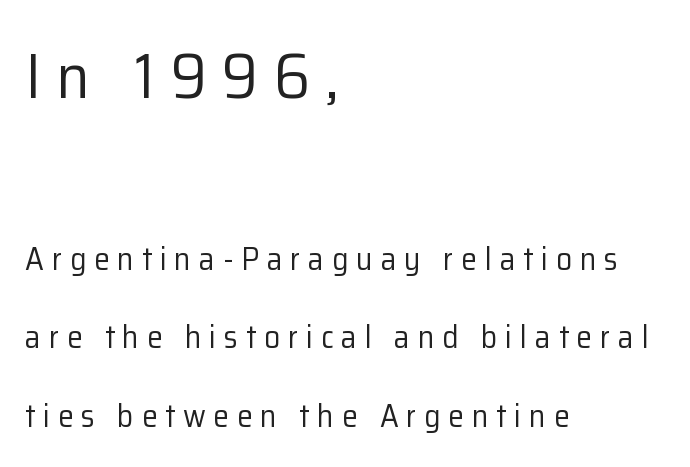
Look at the bottom of the vertical strokes: they stop flat, with no serifs. You could fit nearly another row in the gap between these rows. This is roman type, the default non-slanted kind. The letterforms stand isolated, each surrounded by extra space. Typesetter's note — upper block bumped up in size, lower block left smaller.
